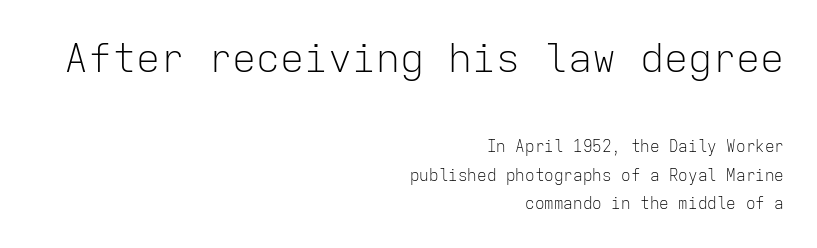
The space beneath each line is pristine and unruled. This rendering uses right alignment, leaving the left contour irregular. Ordinary non-slanted type is in use. If you squint, the top block still reads clearly — it's the larger of the two. Fixed-width glyphs throughout — classic coding-font behaviour. Caption: face not bold, strokes unweighted.
